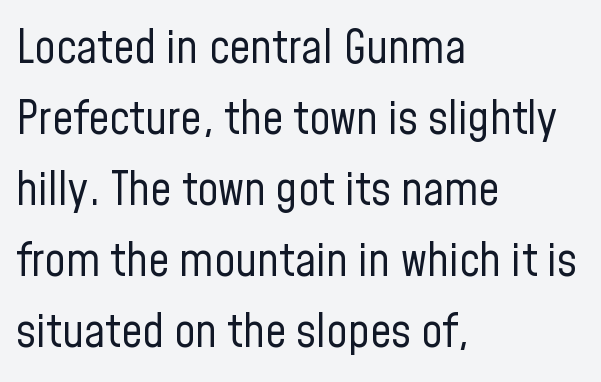
The font's upright variant was chosen for this text. The paragraph shown leans on its left margin. Caption: face not bold, strokes unweighted. Looks like regular typesetting: each glyph gets only the width it needs. These lines keep a tight, regular rhythm from letter to letter.
